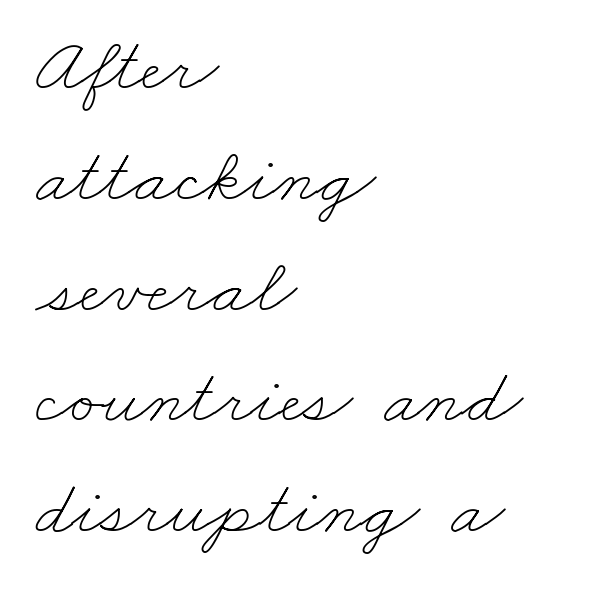
{"bold": "no", "weight": "thin", "width": "wide", "stroke_contrast": "low", "x_height": "small", "monospaced": "no", "underline": "no", "align": "left", "line_spacing": "normal", "line_spacing_ratio": 1.42, "letter_spacing": "normal", "letter_spacing_em": 0.0, "glyph_px": 78}
